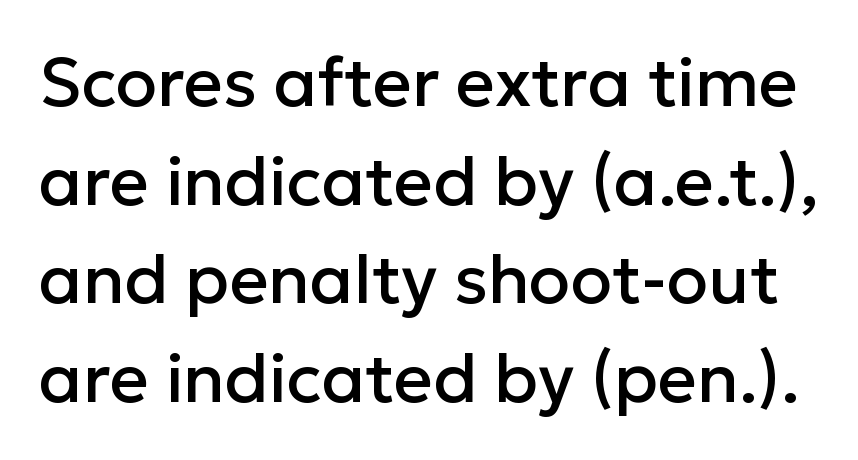
The image shows 68 px sans-serif type, upright; set normal line spacing (1.45x), normal letter spacing, not underlined; low stroke contrast and a medium x-height.
